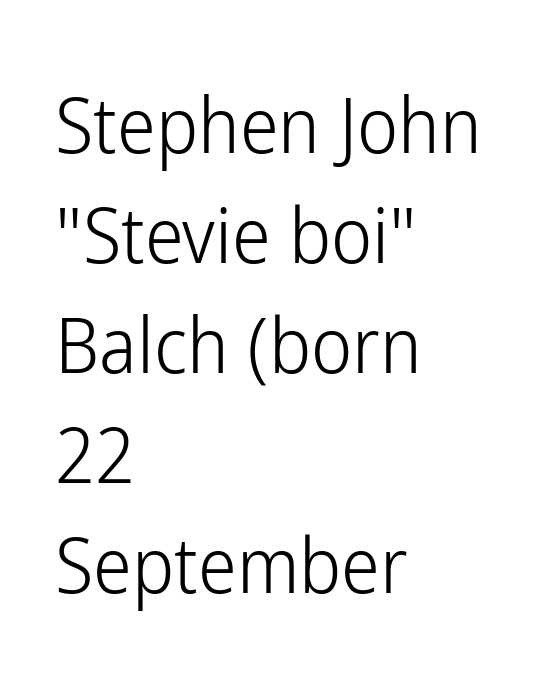
Just letters on the line, the space beneath them empty. A light-to-regular cut is what we see here. Is there any slant? The stems are plumb. Leading matches the norm, producing a regular column.
